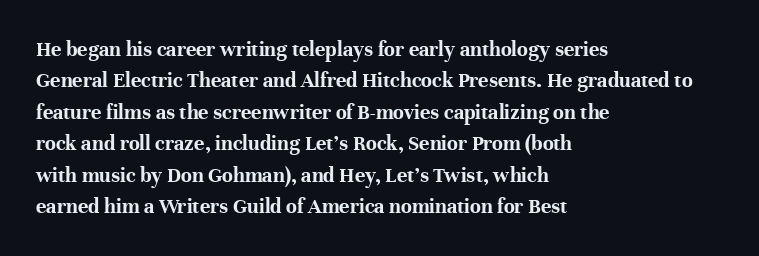
The vertical gap from one line to the next is medium. Bold? Absolutely — the strokes are thick and heavy. Plain, unruled lines of type. The ragged edge is on the right, which tells us the setting is flush left.
